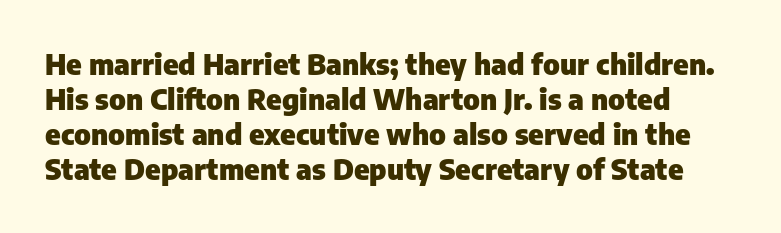
Summary of weight: heavy, a full bold. In terms of letterspacing, this is plain default setting. This sample uses a sans-serif face. Spacing verdict: proportional, widths tailored to each character. The lettering holds an erect, upright posture throughout.
